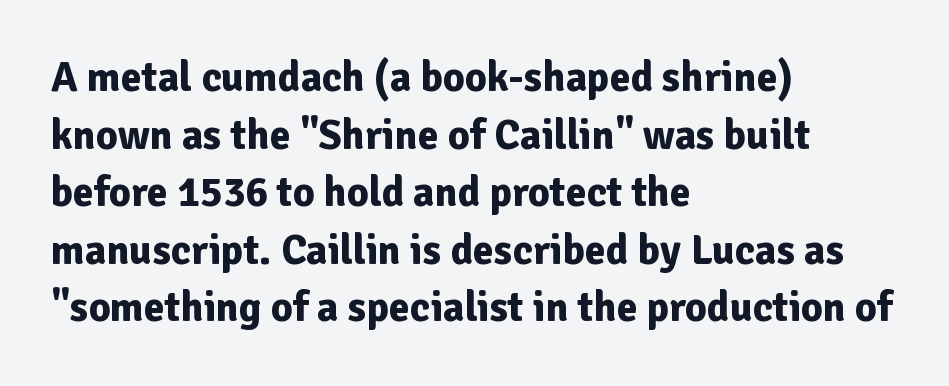
{"serif": "no", "italic": "no", "bold": "yes", "weight": "bold", "width": "normal", "stroke_contrast": "low", "x_height": "medium", "monospaced": "no", "underline": "no", "align": "left", "line_spacing": "normal", "line_spacing_ratio": 1.37, "letter_spacing": "normal", "letter_spacing_em": 0.0, "glyph_px": 42}
